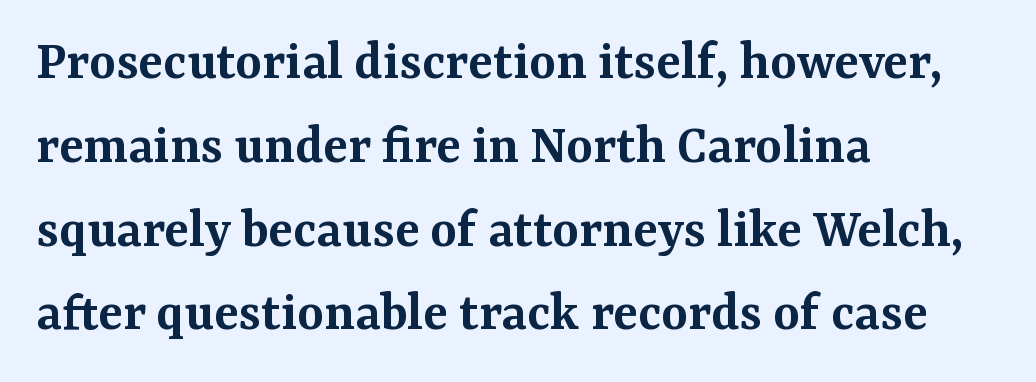
The setting favours the left margin, as ordinary paragraphs usually do. Each letter keeps its own natural width here, so spacing adapts to shape. If you measured baseline to baseline, you'd find a middling distance. Little horizontal feet cap the strokes, marking this as serif type. Nope, not italic — everything's standing straight. The rendering keeps characters at their native spacing.
